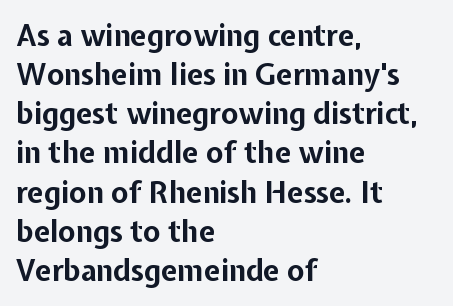
Does the leading feel generous? No, just average. The tracking reads as untouched default to a designer's eye. You can tell it's not italic because the verticals are truly vertical. These lines are composed in type without serifs.
